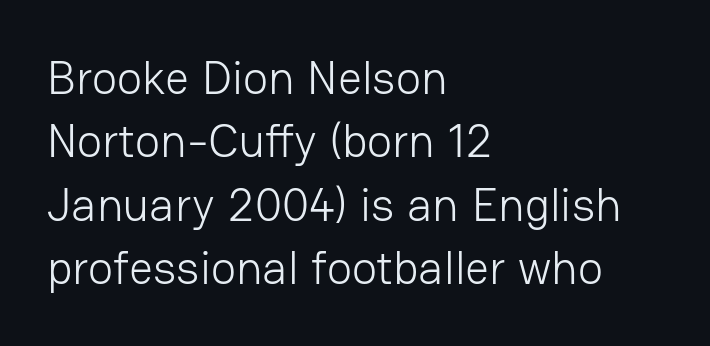
{"serif": "no", "italic": "no", "bold": "no", "weight": "light", "width": "normal", "stroke_contrast": "low", "x_height": "medium", "monospaced": "no", "underline": "no", "align": "left", "line_spacing": "normal", "line_spacing_ratio": 1.35, "letter_spacing": "normal", "letter_spacing_em": 0.0, "glyph_px": 47}
